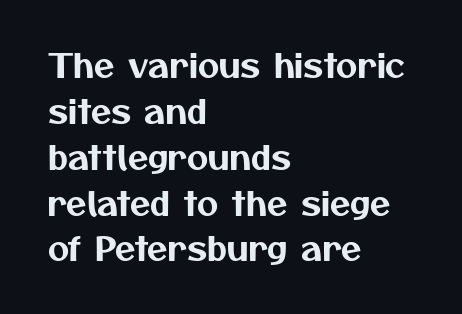
Q: Is the typeface a serif or a sans-serif typeface? A: Sans-serif.
Q: Is the text underlined? A: No.
Q: How is the paragraph aligned? A: Left-aligned.
Q: Is the spacing between letters normal or unusually wide? A: Normal.
Q: Is the spacing between lines tight, normal or loose? A: Normal.
Q: Width (condensed, normal, or wide)? A: Normal.
Q: Stroke contrast? A: Medium.
Q: x-height? A: Medium.
Q: Monospaced? A: No.
